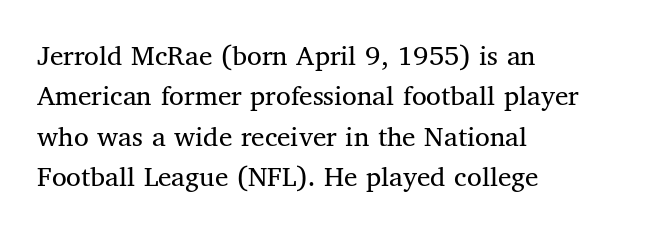
{"serif": "yes", "italic": "no", "bold": "no", "weight": "regular", "width": "normal", "stroke_contrast": "medium", "x_height": "medium", "monospaced": "no", "underline": "no", "align": "left", "line_spacing": "normal", "line_spacing_ratio": 1.35, "letter_spacing": "normal", "letter_spacing_em": 0.0, "glyph_px": 30}
